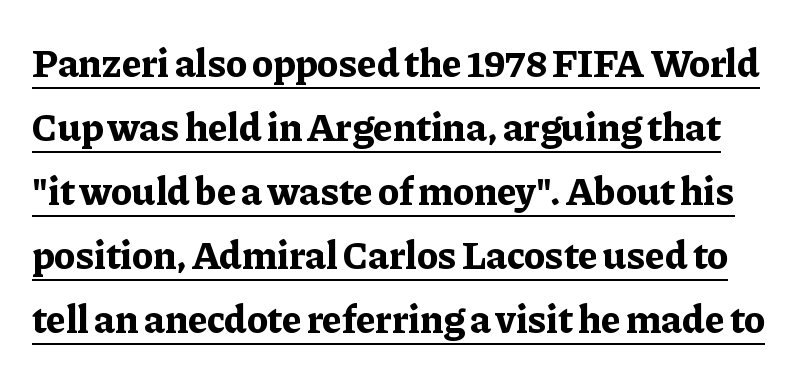
Q: Is the text bold? A: Yes.
Q: Is the text italic (slanted)? A: No, it is upright.
Q: Is the typeface a serif or a sans-serif typeface? A: Serif.
Q: Is the text underlined? A: Yes.
Q: Is the spacing between letters normal or unusually wide? A: Normal.
Q: Is the spacing between lines tight, normal or loose? A: Normal.
Q: Width (condensed, normal, or wide)? A: Normal.
Q: Stroke contrast? A: Low.
Q: x-height? A: Medium.
Q: Monospaced? A: No.
